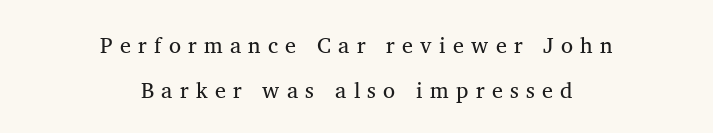
Airy leading. Quick note: not italic, upright. The lines in this sample share a center point and differ in where they start and stop. Nobody drew a line under any word here. Glyph-to-glyph distance is far greater than everyday printed text.
